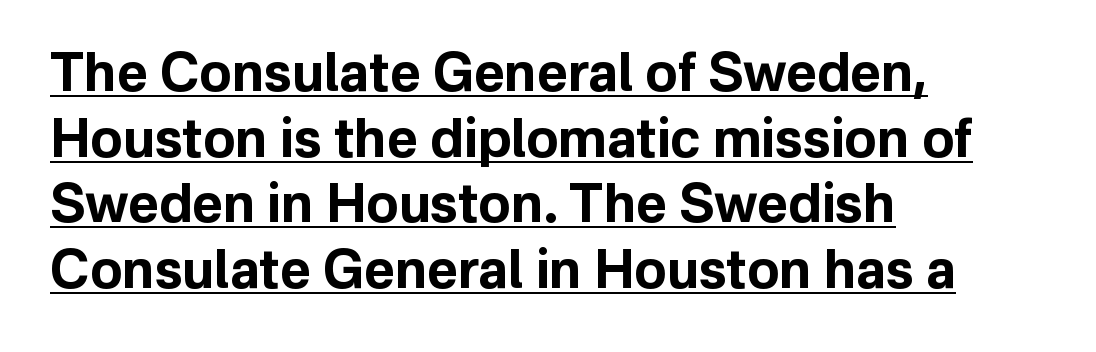
Q: Is the text bold? A: Yes.
Q: Is the text italic (slanted)? A: No, it is upright.
Q: Is the typeface a serif or a sans-serif typeface? A: Sans-serif.
Q: Is the text underlined? A: Yes.
Q: How is the paragraph aligned? A: Left-aligned.
Q: Is the spacing between letters normal or unusually wide? A: Normal.
Q: Width (condensed, normal, or wide)? A: Normal.
Q: Stroke contrast? A: Low.
Q: x-height? A: Medium.
Q: Monospaced? A: No.
